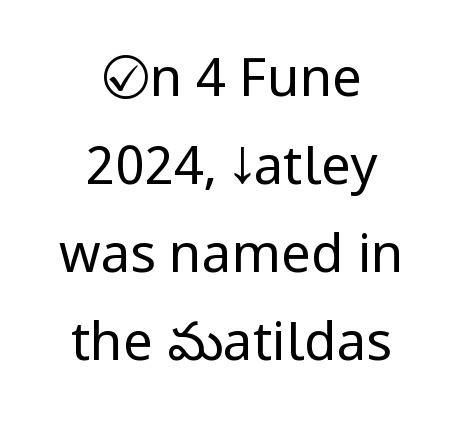
A centered setting, common on invitations and titles, is used for this passage. Honestly, the row spacing looks completely unremarkable. It's the straight-up-and-down kind of type. Check where the strokes stop: nothing finishes them off — pure sans. Decoration check: the copy has no underline. Characters follow at the spacing the type designer built in.
